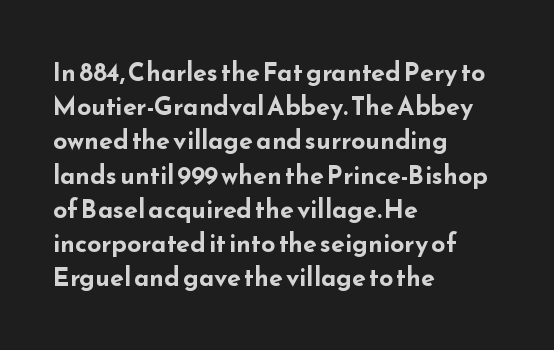
Q: Is the text bold? A: Yes.
Q: Is the text italic (slanted)? A: No, it is upright.
Q: Is the text underlined? A: No.
Q: How is the paragraph aligned? A: Left-aligned.
Q: Is the spacing between letters normal or unusually wide? A: Normal.
Q: Is the spacing between lines tight, normal or loose? A: Normal.
